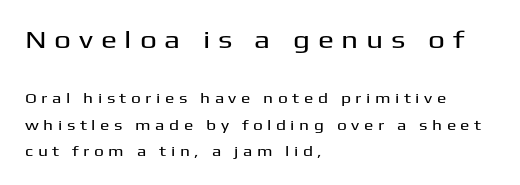
The glyphs are unaccompanied by any horizontal stroke below them. A typesetter would call this heavily tracked-out type. The type sits square on the baseline with zero lean. The lines in this sample share a left origin and differ only in where they stop. The earlier block is typeset at a bigger size than the later block.
